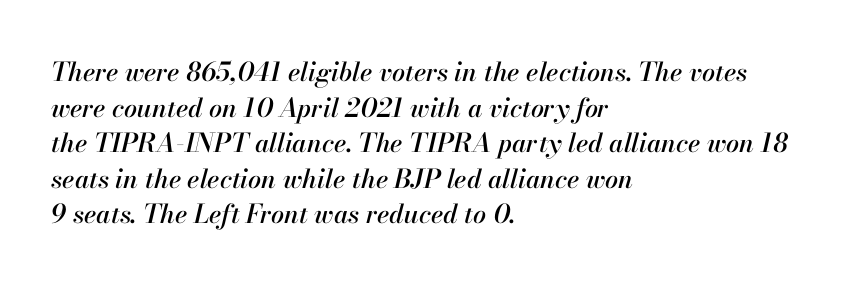
Q: Is the text italic (slanted)? A: Yes, it leans right by about 13 degrees.
Q: Is the text underlined? A: No.
Q: How is the paragraph aligned? A: Left-aligned.
Q: Is the spacing between letters normal or unusually wide? A: Normal.
Q: Is the spacing between lines tight, normal or loose? A: Normal.
